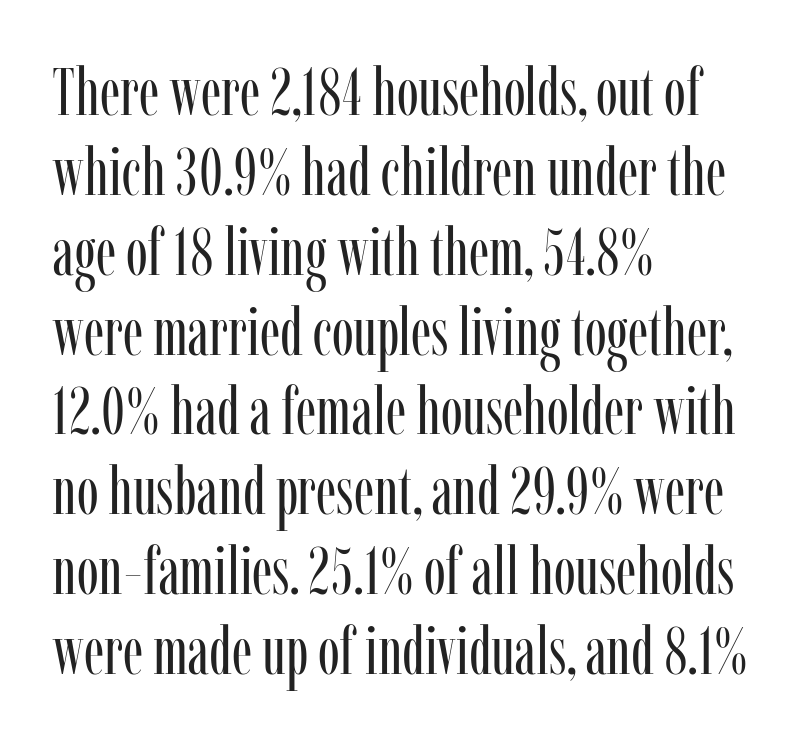
The image shows 66 px regular-weight, condensed serif type, upright; set left-aligned, line spacing 1.21x, normal letter spacing, not underlined; low stroke contrast and a medium x-height.
